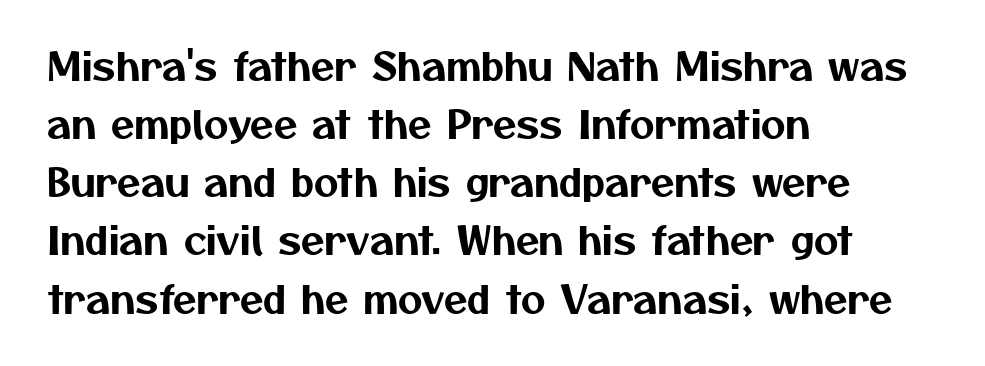
Normally led — the rows are evenly, conventionally spaced. The face used here is proportionally spaced, like ordinary book or web type. This is sans-serif lettering, the kind often seen on screens and signage. Characters follow at the spacing the type designer built in. A bare baseline throughout the passage.
